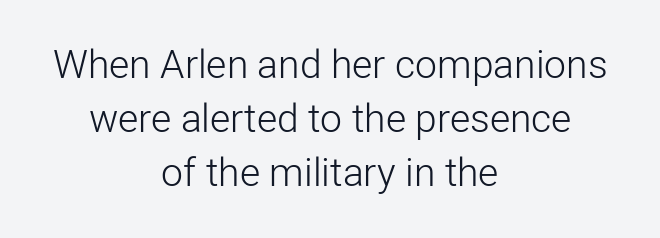
{"serif": "no", "italic": "no", "bold": "no", "weight": "light", "width": "normal", "stroke_contrast": "low", "x_height": "medium", "monospaced": "no", "underline": "no", "align": "center", "line_spacing": "normal", "line_spacing_ratio": 1.39, "letter_spacing": "normal", "letter_spacing_em": 0.0, "glyph_px": 39}
